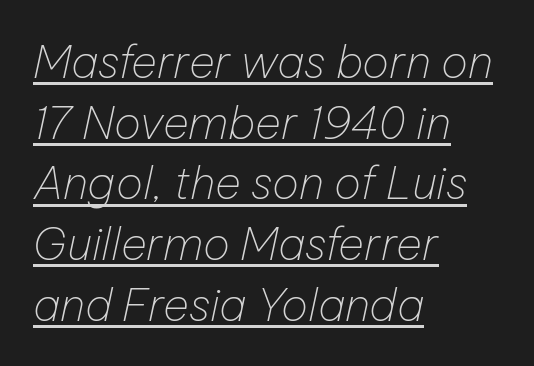
Q: Is the text bold? A: No.
Q: Is the text italic (slanted)? A: Yes, it leans right by about 12 degrees.
Q: Is the text underlined? A: Yes.
Q: How is the paragraph aligned? A: Left-aligned.
Q: Is the spacing between letters normal or unusually wide? A: Normal.
Q: Is the spacing between lines tight, normal or loose? A: Normal.
Q: Width (condensed, normal, or wide)? A: Normal.
Q: Stroke contrast? A: Low.
Q: x-height? A: Medium.
Q: Monospaced? A: No.
